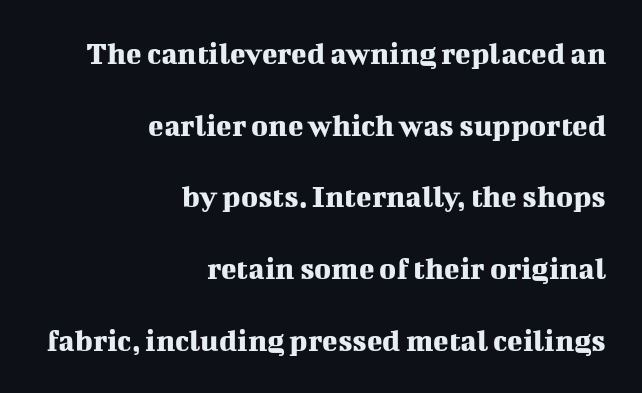
{"serif": "yes", "italic": "no", "width": "normal", "stroke_contrast": "medium", "x_height": "medium", "monospaced": "no", "underline": "no", "align": "right", "line_spacing": "loose", "line_spacing_ratio": 2.24, "letter_spacing": "normal", "letter_spacing_em": 0.0, "glyph_px": 32}
